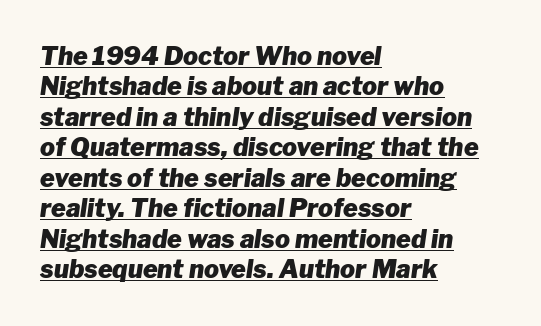
{"italic": "yes", "lean": "right", "slant_degrees": 8, "bold": "yes", "underline": "yes", "align": "left", "line_spacing_ratio": 1.22, "letter_spacing": "normal", "letter_spacing_em": 0.0, "glyph_px": 25}
